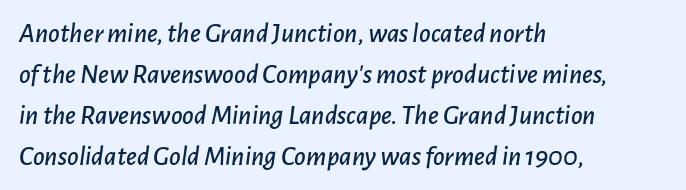
{"italic": "yes", "lean": "right", "slant_degrees": 7, "width": "normal", "stroke_contrast": "low", "x_height": "medium", "monospaced": "no", "underline": "no", "align": "left", "line_spacing": "normal", "line_spacing_ratio": 1.46, "letter_spacing": "normal", "letter_spacing_em": 0.0, "glyph_px": 28}
